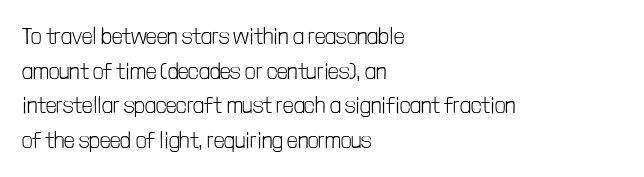
The image shows 23 px text type, upright; set left-aligned, normal line spacing (1.51x), normal letter spacing, not underlined.
